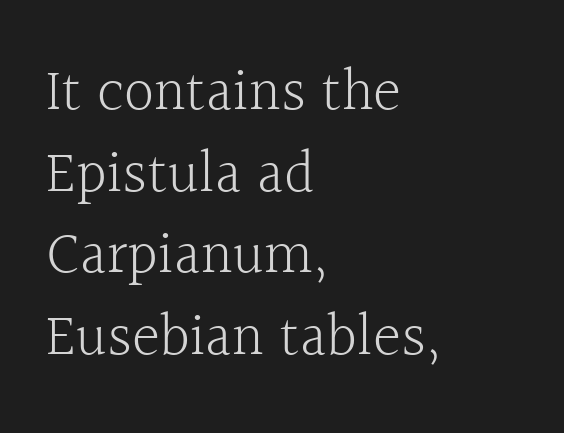
The image shows 60 px light serif type, upright; set left-aligned, normal line spacing (1.36x), normal letter spacing, not underlined; a medium x-height.
